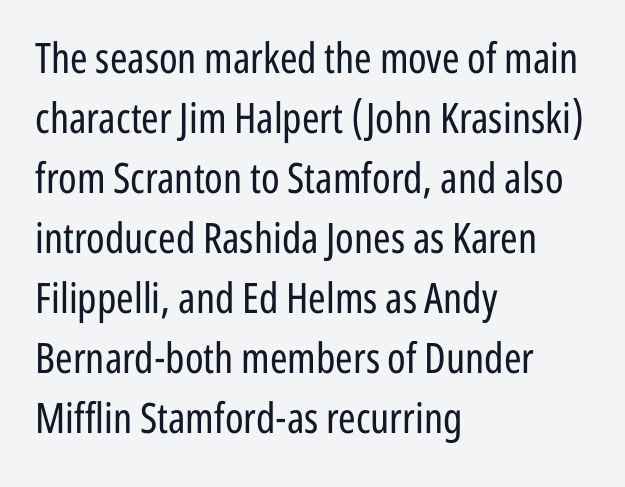
Inter-character spacing is left at the font's built-in metrics. The area under the type is left untouched. In terms of posture, this sample is upright. Ink coverage per letter is moderate at most.
